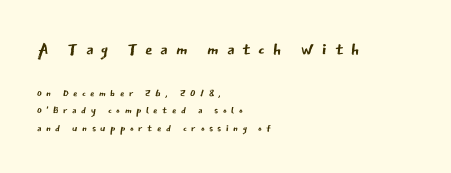
The image shows 24 px text type, upright; set left-aligned, line spacing 1.24x, unusually wide letter spacing (+0.32 em), not underlined; the first (top) block is 1.71x larger.
